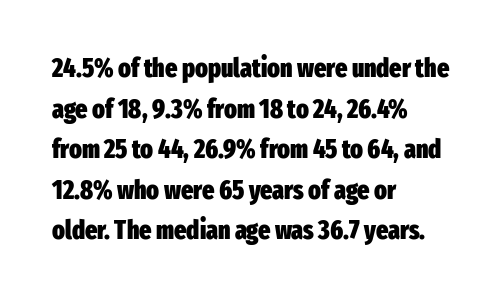
The image shows 26 px bold type, upright; set left-aligned, normal line spacing (1.56x), normal letter spacing, not underlined.
